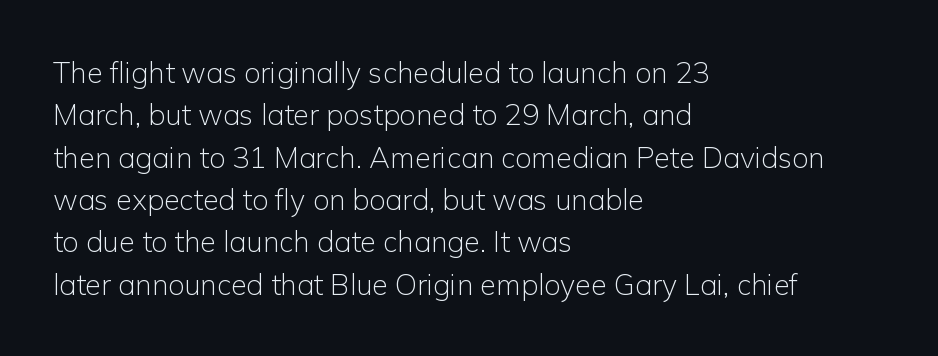
The image shows 29 px light sans-serif type, upright; set left-aligned, normal line spacing (1.46x), normal letter spacing, not underlined; low stroke contrast and a medium x-height.
